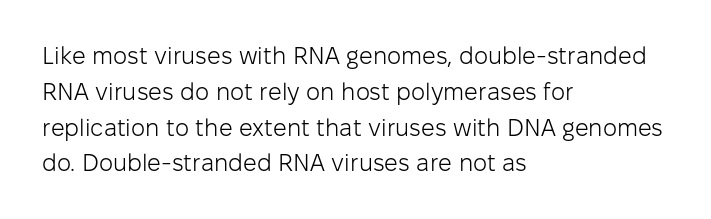
Q: Is the text bold? A: No.
Q: Is the text italic (slanted)? A: No, it is upright.
Q: Is the text underlined? A: No.
Q: How is the paragraph aligned? A: Left-aligned.
Q: Is the spacing between letters normal or unusually wide? A: Normal.
Q: Is the spacing between lines tight, normal or loose? A: Normal.
